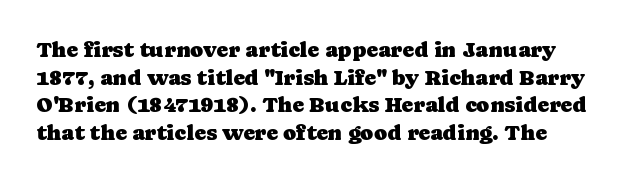
{"italic": "no", "underline": "no", "align": "left", "line_spacing": "normal", "line_spacing_ratio": 1.26, "letter_spacing": "normal", "letter_spacing_em": 0.0, "glyph_px": 22}
